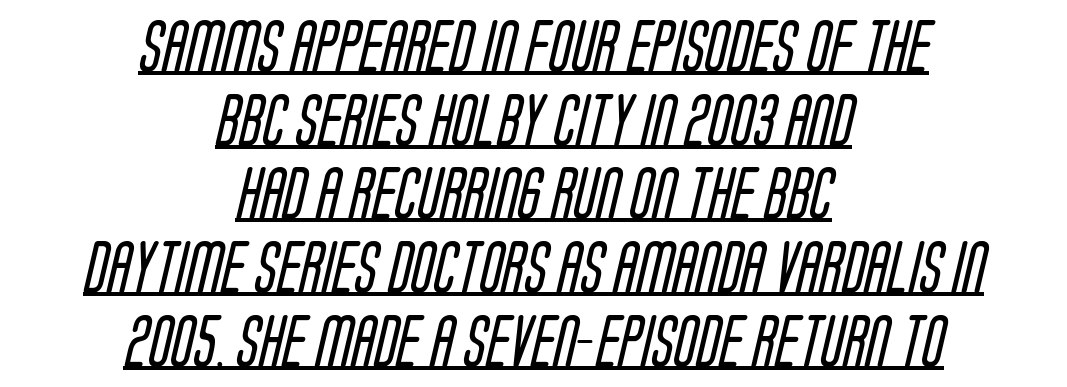
Q: Is the text bold? A: No.
Q: Is the typeface a serif or a sans-serif typeface? A: Sans-serif.
Q: Is the text underlined? A: Yes.
Q: How is the paragraph aligned? A: Centered.
Q: Is the spacing between letters normal or unusually wide? A: Normal.
Q: Is the spacing between lines tight, normal or loose? A: Normal.
Q: Width (condensed, normal, or wide)? A: Condensed.
Q: Stroke contrast? A: Low.
Q: x-height? A: Large.
Q: Monospaced? A: No.
